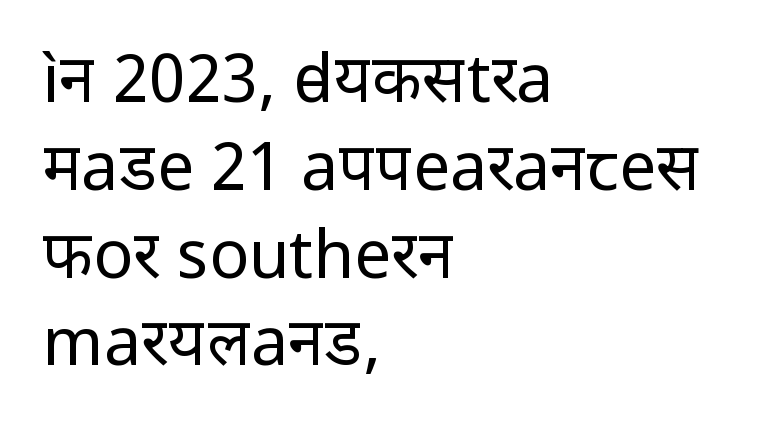
Q: Is the text bold? A: No.
Q: Is the text italic (slanted)? A: No, it is upright.
Q: Is the typeface a serif or a sans-serif typeface? A: Sans-serif.
Q: Is the text underlined? A: No.
Q: How is the paragraph aligned? A: Left-aligned.
Q: Is the spacing between letters normal or unusually wide? A: Normal.
Q: Is the spacing between lines tight, normal or loose? A: Normal.
Q: Width (condensed, normal, or wide)? A: Normal.
Q: Stroke contrast? A: Low.
Q: x-height? A: Medium.
Q: Monospaced? A: No.
